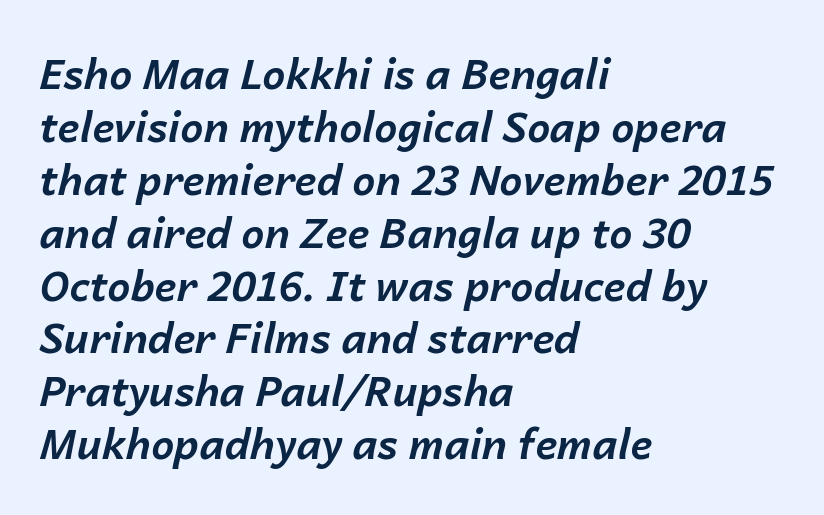
Vertical spacing — default. Plain, unruled lines of type. The whole block is typeset with a tilt. The rag falls on the right side of this text block. A typesetter would call this zero additional tracking. Strokes here are thick enough to call this a true bold.
